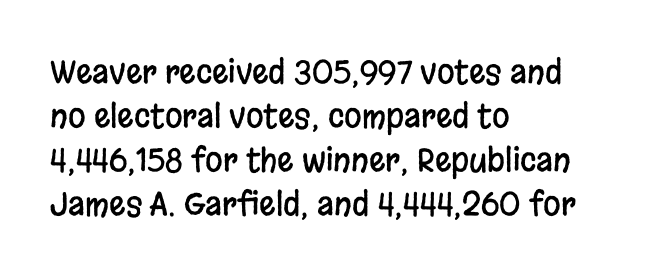
The image shows 32 px condensed sans-serif type, upright; set left-aligned, normal line spacing (1.38x), normal letter spacing, not underlined; low stroke contrast and a large x-height.
